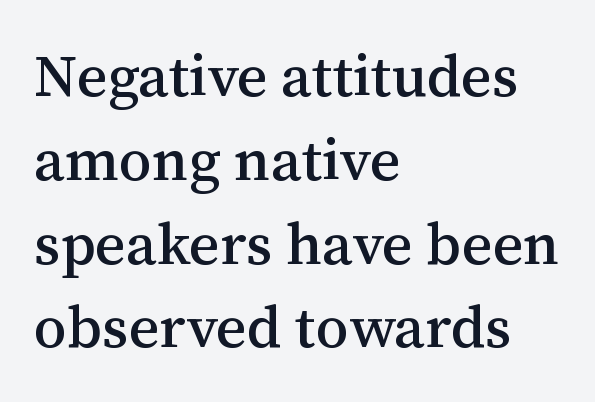
Q: Is the text italic (slanted)? A: No, it is upright.
Q: Is the typeface a serif or a sans-serif typeface? A: Serif.
Q: Is the text underlined? A: No.
Q: How is the paragraph aligned? A: Left-aligned.
Q: Is the spacing between letters normal or unusually wide? A: Normal.
Q: Is the spacing between lines tight, normal or loose? A: Normal.
Q: Width (condensed, normal, or wide)? A: Normal.
Q: Stroke contrast? A: Medium.
Q: x-height? A: Medium.
Q: Monospaced? A: No.
